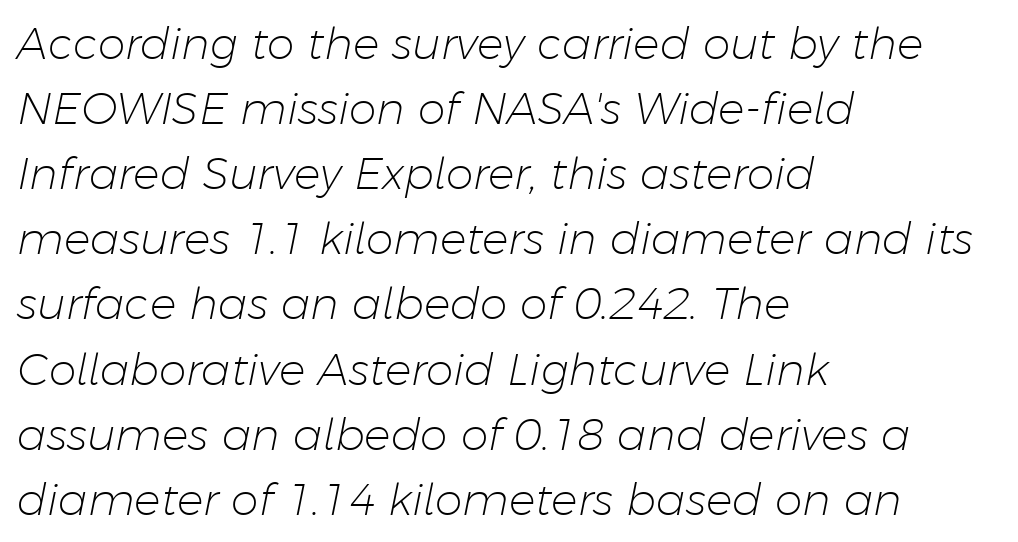
Notice how descenders clear the ascenders below comfortably — that's standard leading. Letter spacing: default. A typesetter would call this proportional, since set widths differ per character. These lines are set flush left with a ragged right edge.
